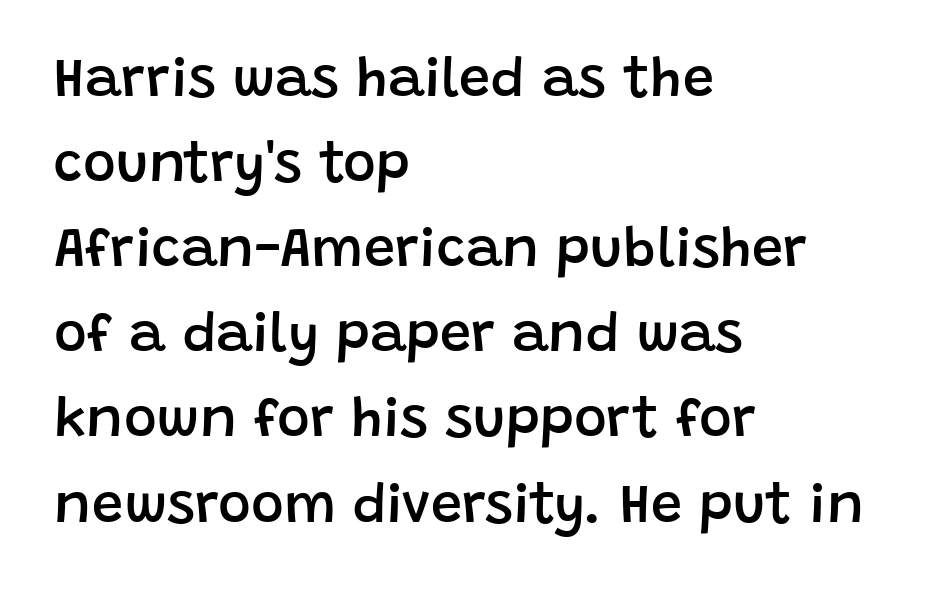
{"serif": "no", "italic": "no", "bold": "semi", "weight": "semibold", "width": "normal", "stroke_contrast": "low", "x_height": "large", "monospaced": "no", "underline": "no", "align": "left", "line_spacing": "normal", "line_spacing_ratio": 1.52, "letter_spacing": "normal", "letter_spacing_em": 0.0, "glyph_px": 56}
